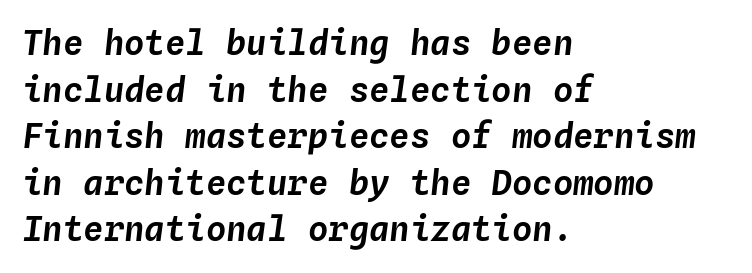
The image shows 34 px text type, italic (leaning right), monospaced; set left-aligned, normal line spacing (1.37x), normal letter spacing, not underlined; low stroke contrast and a medium x-height.
